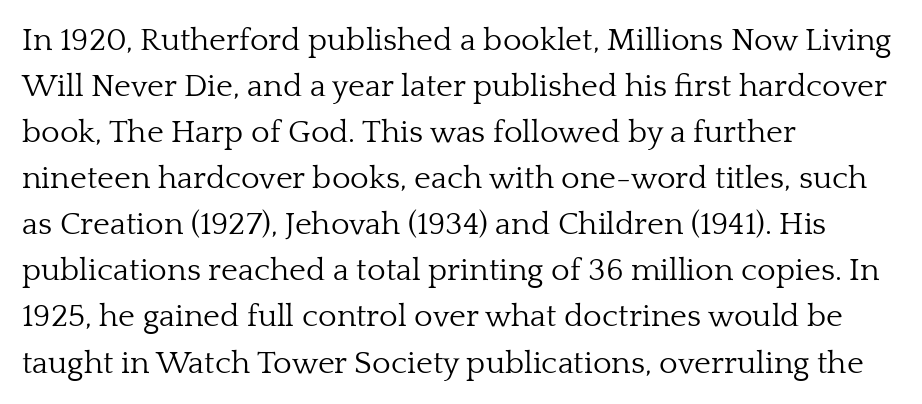
{"serif": "yes", "italic": "no", "bold": "no", "weight": "light", "width": "normal", "stroke_contrast": "low", "x_height": "medium", "monospaced": "no", "underline": "no", "align": "left", "line_spacing": "normal", "line_spacing_ratio": 1.44, "letter_spacing": "normal", "letter_spacing_em": 0.0, "glyph_px": 32}
